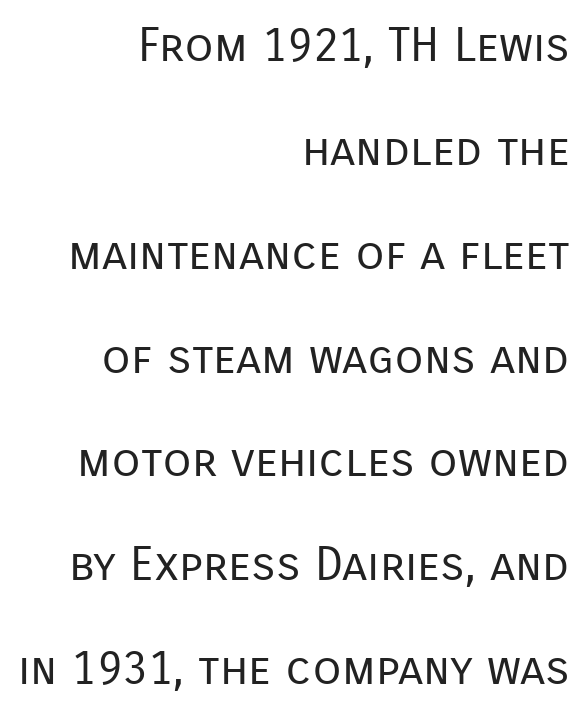
{"serif": "no", "italic": "no", "bold": "no", "weight": "regular", "width": "normal", "stroke_contrast": "low", "x_height": "medium", "monospaced": "no", "underline": "no", "align": "right", "line_spacing": "loose", "line_spacing_ratio": 2.21, "letter_spacing": "normal", "letter_spacing_em": 0.0, "glyph_px": 47}
